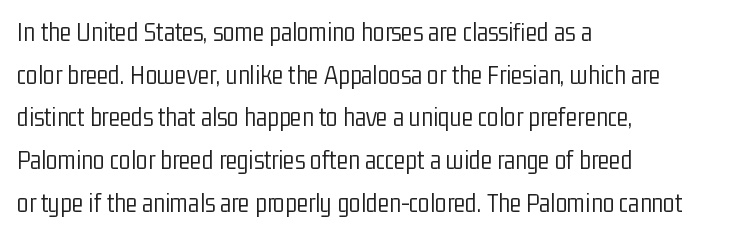
{"italic": "no", "bold": "no", "underline": "no", "align": "left", "line_spacing": "normal", "line_spacing_ratio": 1.58, "letter_spacing": "normal", "letter_spacing_em": 0.0, "glyph_px": 27}
